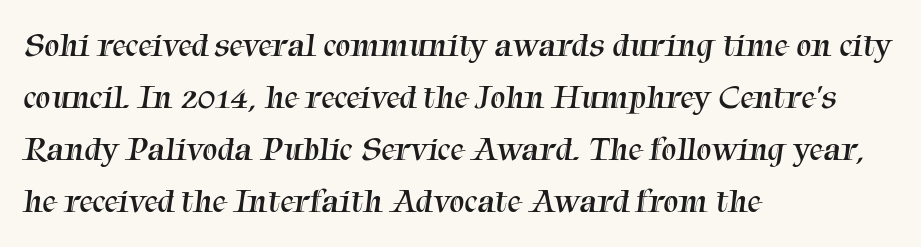
Q: Is the text bold? A: No.
Q: Is the typeface a serif or a sans-serif typeface? A: Serif.
Q: Is the text underlined? A: No.
Q: How is the paragraph aligned? A: Left-aligned.
Q: Is the spacing between letters normal or unusually wide? A: Normal.
Q: Is the spacing between lines tight, normal or loose? A: Normal.
Q: Width (condensed, normal, or wide)? A: Normal.
Q: Stroke contrast? A: Medium.
Q: x-height? A: Medium.
Q: Monospaced? A: No.
